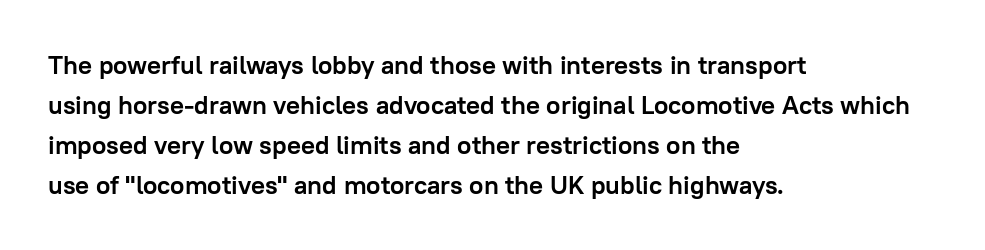
{"italic": "no", "bold": "yes", "underline": "no", "align": "left", "line_spacing": "normal", "line_spacing_ratio": 1.54, "letter_spacing": "normal", "letter_spacing_em": 0.0, "glyph_px": 26}
